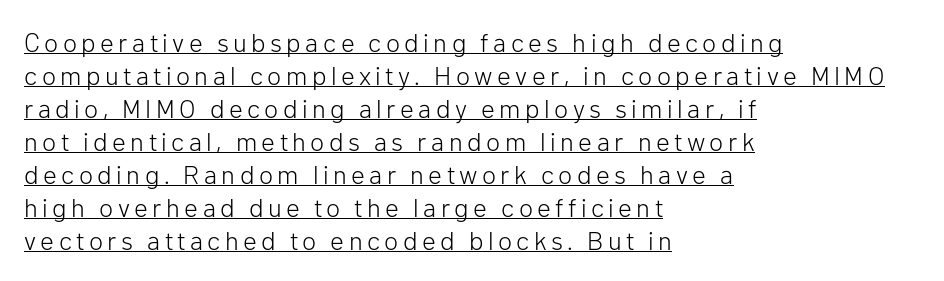
Caption: face not bold, strokes unweighted. Honestly, the row spacing looks completely unremarkable. One-word summary of the alignment: left. Underlining? Definitely there.
